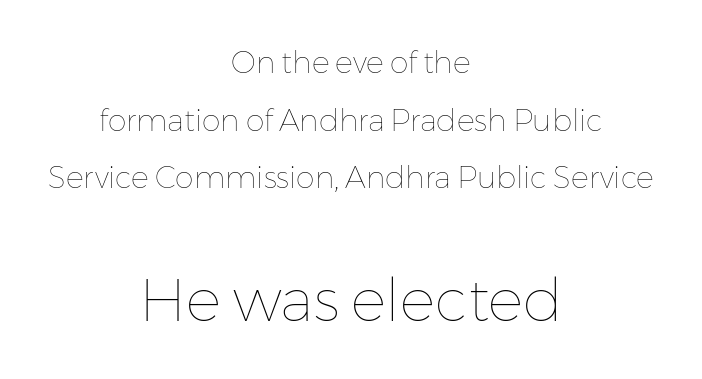
The image shows 59 px thin type, upright; set centered, loose line spacing (1.92x), normal letter spacing, not underlined; the second (bottom) block is 1.97x larger; low stroke contrast and a medium x-height.
